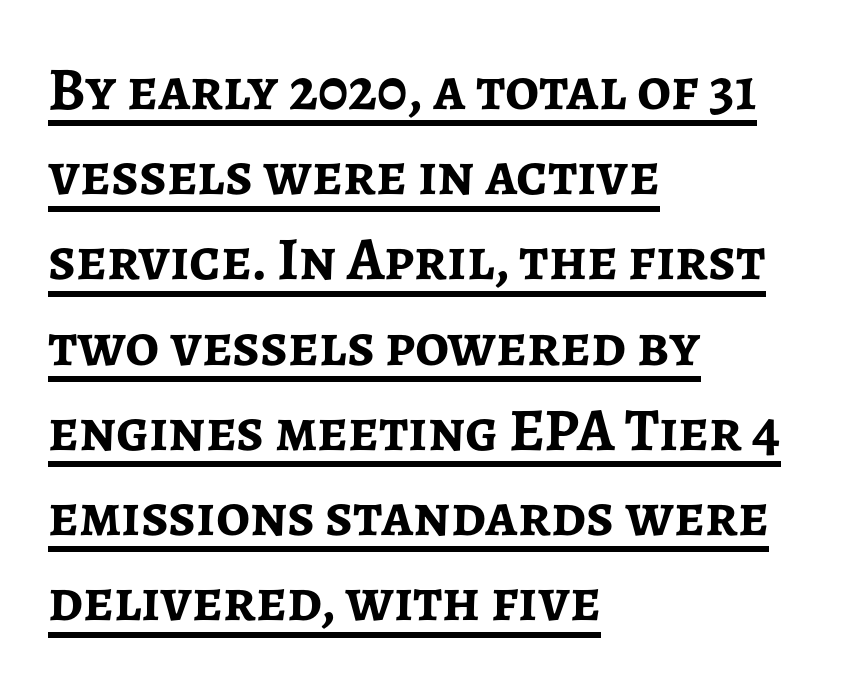
Q: Is the text bold? A: Yes.
Q: Is the text italic (slanted)? A: No, it is upright.
Q: Is the typeface a serif or a sans-serif typeface? A: Sans-serif.
Q: Is the text underlined? A: Yes.
Q: How is the paragraph aligned? A: Left-aligned.
Q: Is the spacing between letters normal or unusually wide? A: Normal.
Q: Is the spacing between lines tight, normal or loose? A: Normal.
Q: Width (condensed, normal, or wide)? A: Normal.
Q: Stroke contrast? A: Low.
Q: x-height? A: Medium.
Q: Monospaced? A: No.
